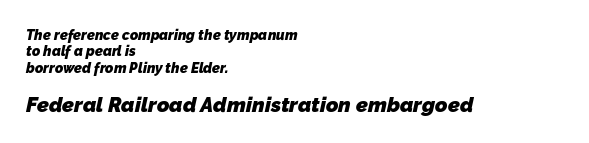
Q: Is the text bold? A: Yes.
Q: Is the text underlined? A: No.
Q: How is the paragraph aligned? A: Left-aligned.
Q: Is the spacing between letters normal or unusually wide? A: Normal.
Q: Which block of text is set in a larger size, the first (top) or the second (bottom)? A: The second (bottom) one.
